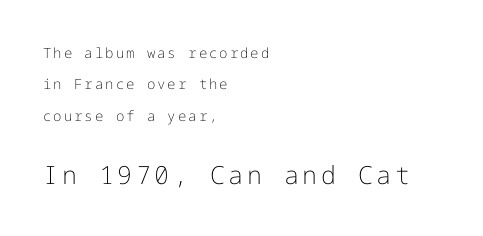
Q: Is the text bold? A: No.
Q: Is the text italic (slanted)? A: No, it is upright.
Q: Is the text underlined? A: No.
Q: How is the paragraph aligned? A: Left-aligned.
Q: Is the spacing between lines tight, normal or loose? A: Loose.
Q: Which block of text is set in a larger size, the first (top) or the second (bottom)? A: The second (bottom) one.
